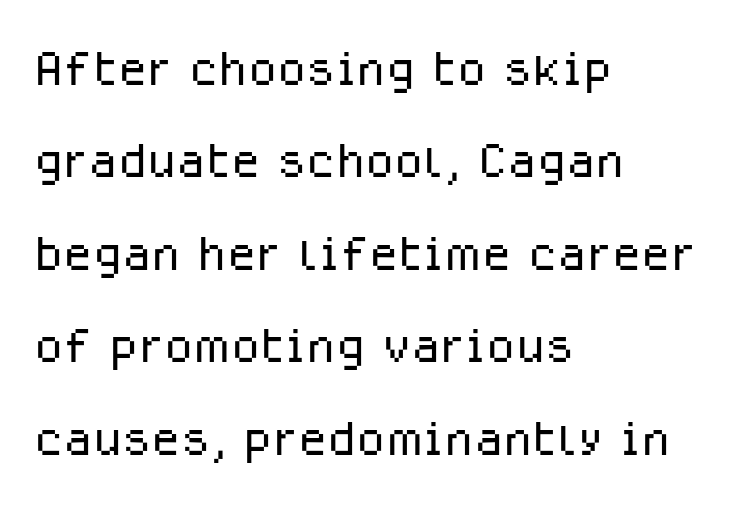
The face used here is proportionally spaced, like ordinary book or web type. This is roman type, the default non-slanted kind. Typeset ragged right — the left edge is the straight one. Stroke mass is kept to a normal reading level or below. This rendering employs a face without finishing strokes, i.e., a sans-serif.
